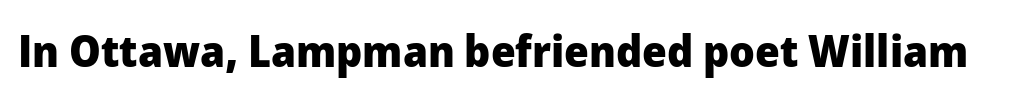
The image shows 45 px heavy sans-serif type, upright; set normal letter spacing, not underlined; low stroke contrast and a medium x-height.
